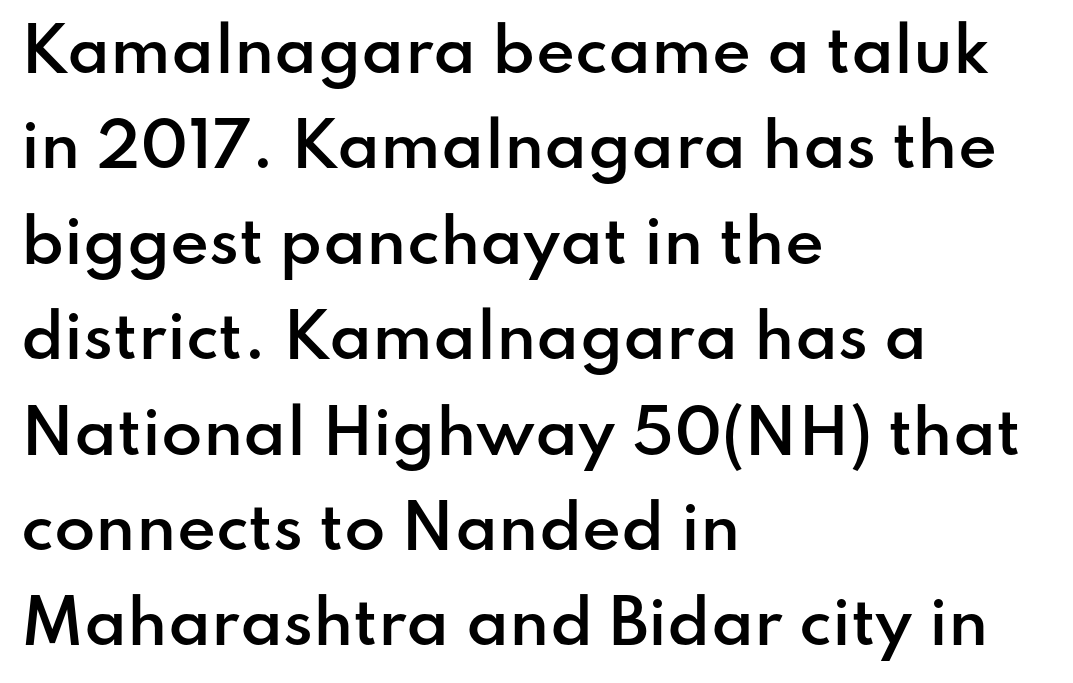
{"serif": "no", "italic": "no", "bold": "semi", "weight": "semibold", "width": "normal", "stroke_contrast": "low", "x_height": "small", "monospaced": "no", "underline": "no", "align": "left", "line_spacing": "normal", "line_spacing_ratio": 1.59, "letter_spacing": "normal", "letter_spacing_em": 0.0, "glyph_px": 60}
